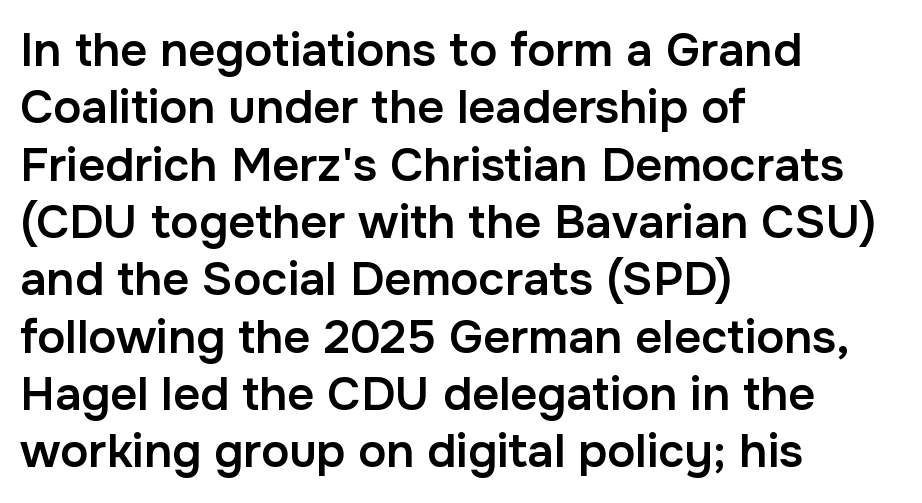
The image shows 47 px semibold sans-serif type, upright; set left-aligned, line spacing 1.22x, normal letter spacing, not underlined; low stroke contrast and a medium x-height.
